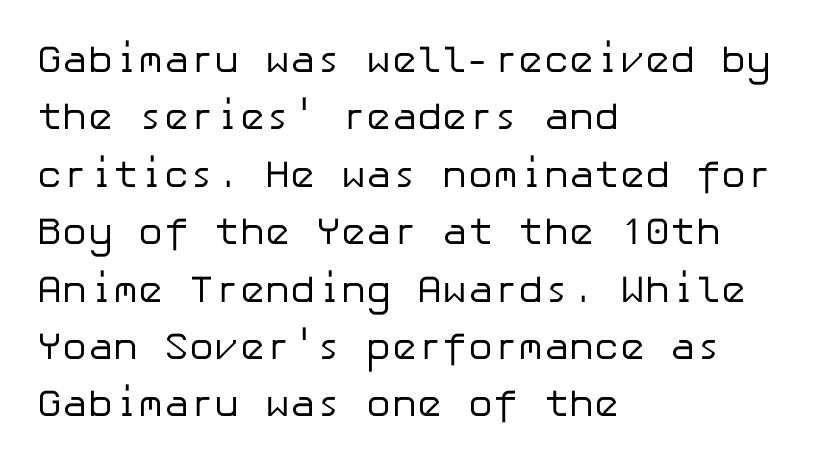
Q: Is the text bold? A: No.
Q: Is the text italic (slanted)? A: No, it is upright.
Q: Is the typeface a serif or a sans-serif typeface? A: Sans-serif.
Q: Is the text underlined? A: No.
Q: How is the paragraph aligned? A: Left-aligned.
Q: Is the spacing between letters normal or unusually wide? A: Normal.
Q: Is the spacing between lines tight, normal or loose? A: Normal.
Q: Width (condensed, normal, or wide)? A: Normal.
Q: Stroke contrast? A: Low.
Q: x-height? A: Medium.
